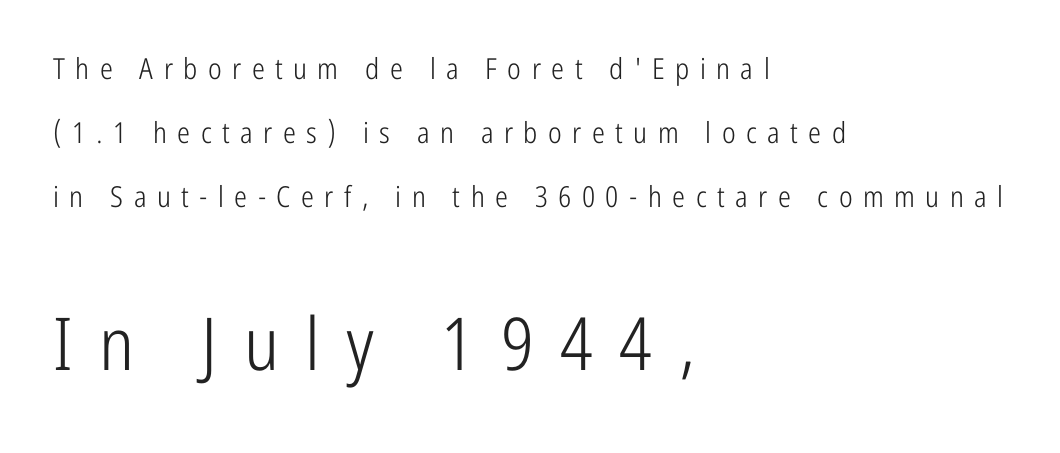
Q: Is the text bold? A: No.
Q: Is the text italic (slanted)? A: No, it is upright.
Q: Is the typeface a serif or a sans-serif typeface? A: Sans-serif.
Q: Is the text underlined? A: No.
Q: How is the paragraph aligned? A: Left-aligned.
Q: Is the spacing between letters normal or unusually wide? A: Unusually wide.
Q: Is the spacing between lines tight, normal or loose? A: Loose.
Q: Which block of text is set in a larger size, the first (top) or the second (bottom)? A: The second (bottom) one.
Q: Width (condensed, normal, or wide)? A: Condensed.
Q: Stroke contrast? A: Low.
Q: x-height? A: Medium.
Q: Monospaced? A: No.
